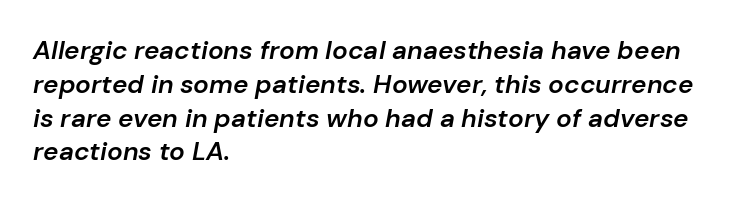
{"italic": "yes", "lean": "right", "slant_degrees": 10, "bold": "semi", "underline": "no", "align": "left", "line_spacing": "normal", "line_spacing_ratio": 1.3, "letter_spacing": "normal", "letter_spacing_em": 0.0, "glyph_px": 26}
